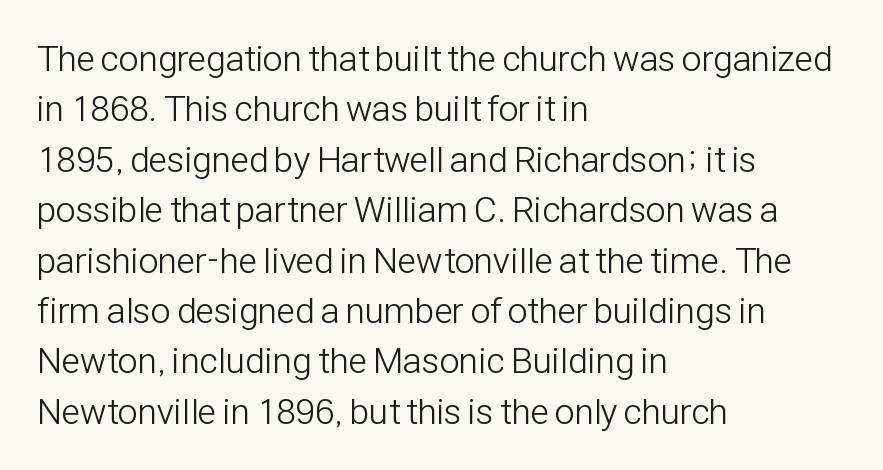
The image shows 36 px light, condensed sans-serif type, upright; set left-aligned, normal line spacing (1.4x), normal letter spacing, not underlined; low stroke contrast and a medium x-height.
